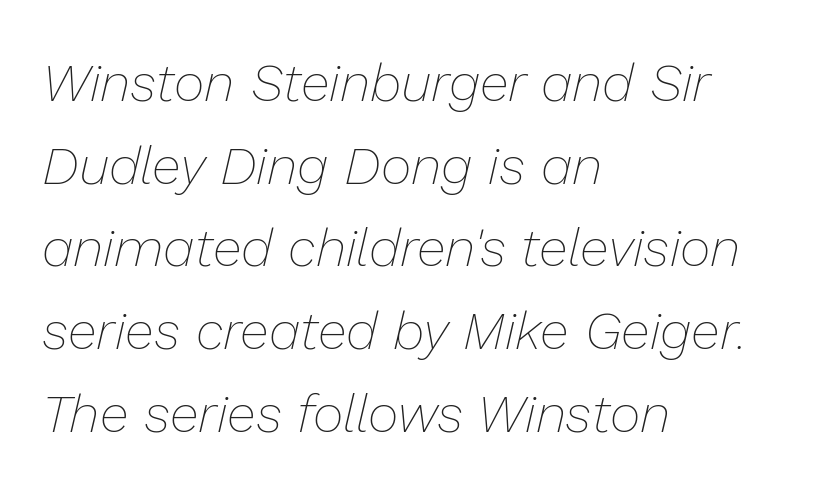
Q: Is the text bold? A: No.
Q: Is the text italic (slanted)? A: Yes, it leans right by about 13 degrees.
Q: Is the text underlined? A: No.
Q: How is the paragraph aligned? A: Left-aligned.
Q: Is the spacing between letters normal or unusually wide? A: Normal.
Q: Is the spacing between lines tight, normal or loose? A: Normal.
Q: Width (condensed, normal, or wide)? A: Normal.
Q: Stroke contrast? A: Low.
Q: x-height? A: Medium.
Q: Monospaced? A: No.
